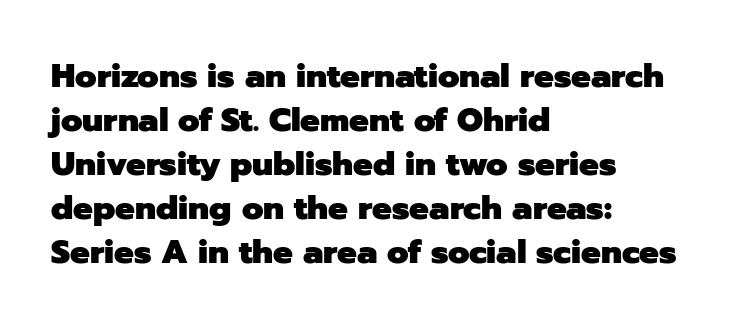
Standard letterfit; no display-style spreading of the glyphs. Notice how the passage keeps a crisp vertical edge on the left only. The passage shown is typed in a proportional face where columns would drift. The strokes are fattened all the way to bold. Nope, no serifs anywhere on these letters.
